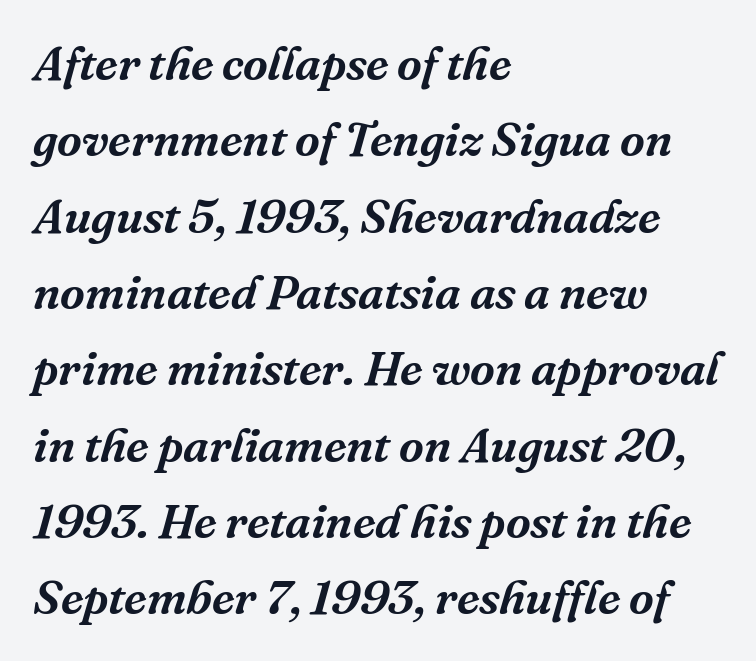
Tracking here is standard; glyphs follow each other at the usual distance. Where is the straight margin? On the left. The letters carry serifs — small finishing strokes at the ends of their stems. The string is rendered with underlining switched off.
